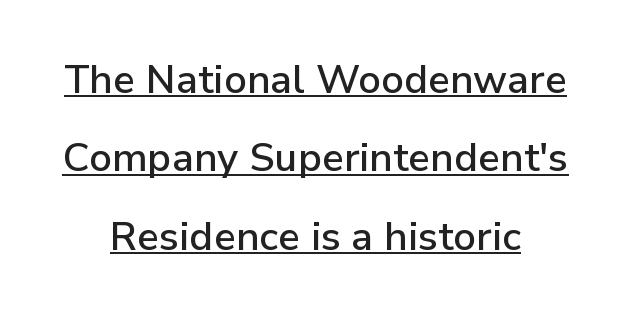
It's the straight-up-and-down kind of type. Type style note: lacks serifs. Which margin do the lines hug? Neither — every line sits in the middle. Underlined type. Each letter keeps its own natural width here, so spacing adapts to shape.
